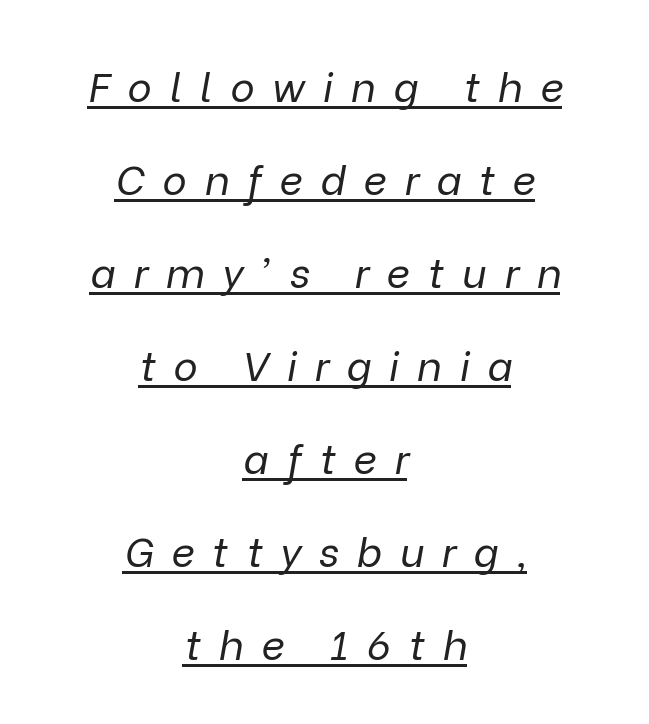
The image shows 41 px regular-weight type, italic (leaning right); set centered, loose line spacing (2.27x), unusually wide letter spacing (+0.43 em), underlined; low stroke contrast and a medium x-height.
